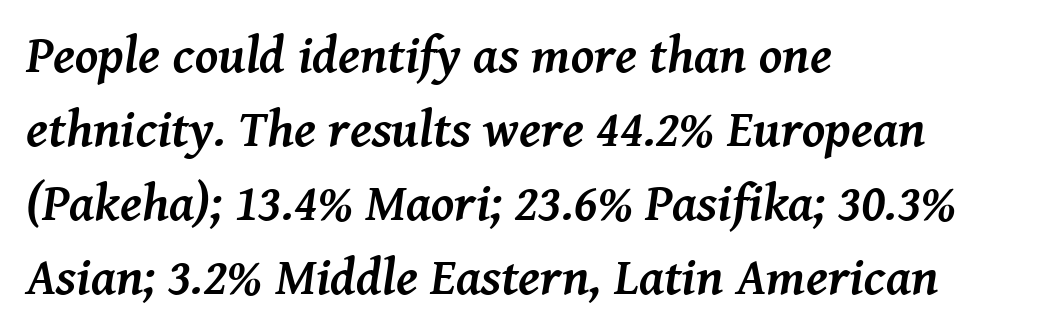
The image shows 52 px semibold serif type, italic (leaning right); set left-aligned, normal line spacing (1.42x), normal letter spacing, not underlined; medium stroke contrast and a medium x-height.
